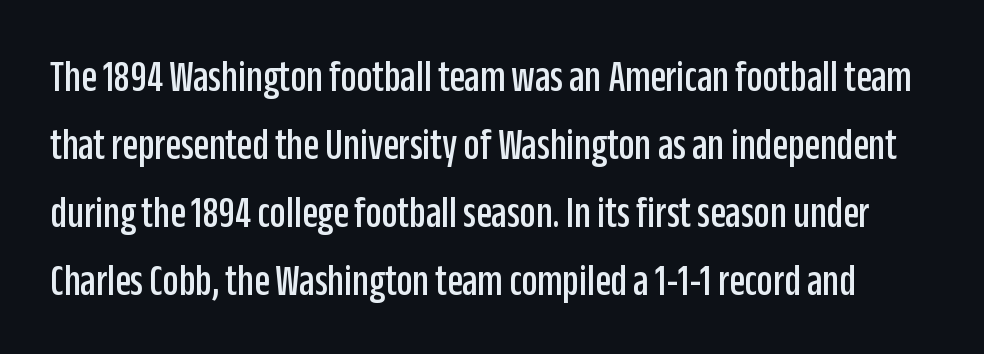
Q: Is the text italic (slanted)? A: No, it is upright.
Q: Is the typeface a serif or a sans-serif typeface? A: Sans-serif.
Q: Is the text underlined? A: No.
Q: Is the spacing between letters normal or unusually wide? A: Normal.
Q: Is the spacing between lines tight, normal or loose? A: Normal.
Q: Width (condensed, normal, or wide)? A: Condensed.
Q: Stroke contrast? A: Low.
Q: x-height? A: Large.
Q: Monospaced? A: No.
